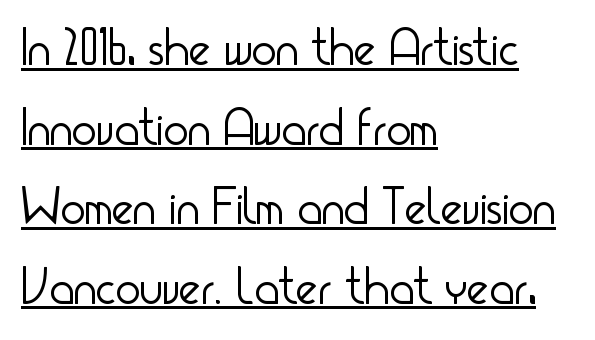
{"serif": "no", "italic": "no", "bold": "no", "weight": "light", "width": "condensed", "stroke_contrast": "low", "x_height": "small", "monospaced": "no", "underline": "yes", "align": "left", "line_spacing": "normal", "line_spacing_ratio": 1.53, "letter_spacing": "normal", "letter_spacing_em": 0.0, "glyph_px": 52}
